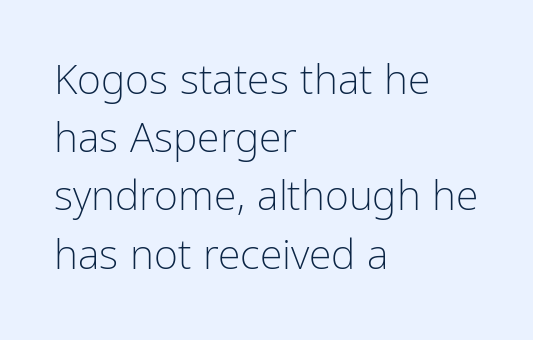
{"serif": "no", "italic": "no", "bold": "no", "weight": "light", "width": "condensed", "stroke_contrast": "low", "x_height": "medium", "monospaced": "no", "underline": "no", "align": "left", "line_spacing": "normal", "line_spacing_ratio": 1.42, "letter_spacing": "normal", "letter_spacing_em": 0.0, "glyph_px": 41}
